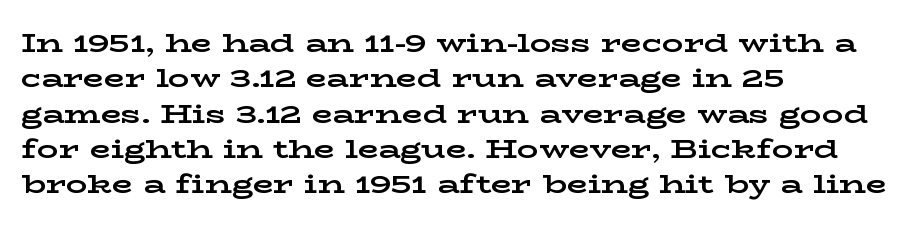
A clean baseline with only descenders dipping below it. These lines stack with their left ends in a neat column. Regular leading. Pretty heavy lettering here — definitely bold. Does extra space separate the letters? No, they use regular spacing.
